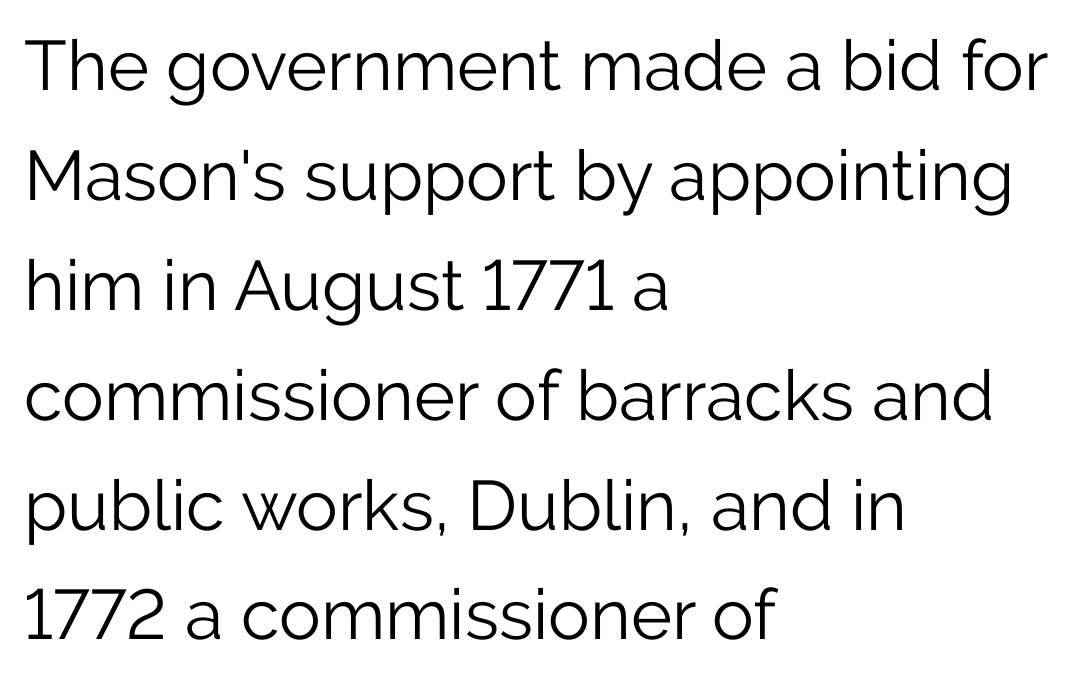
The image shows 70 px light sans-serif type, upright; set left-aligned, normal line spacing (1.57x), normal letter spacing, not underlined; low stroke contrast and a medium x-height.
